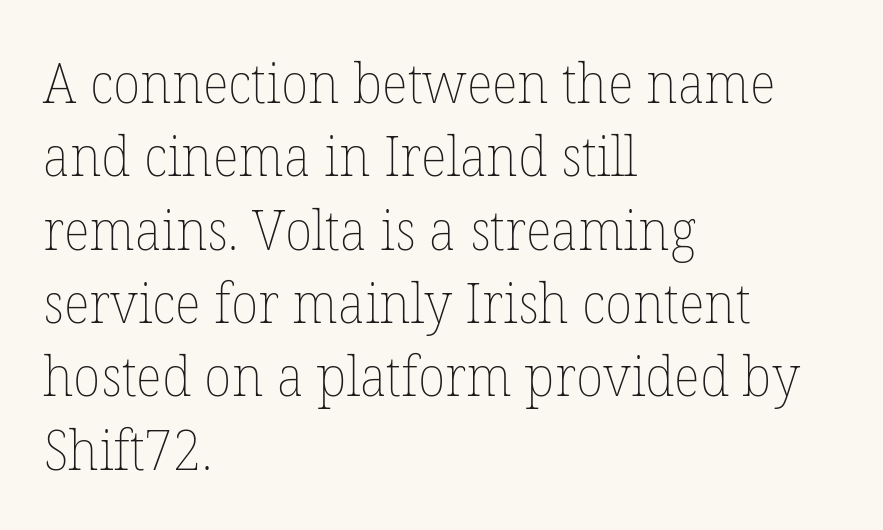
The image shows 56 px thin type, upright; set left-aligned, normal line spacing (1.31x), normal letter spacing, not underlined; low stroke contrast and a medium x-height.
